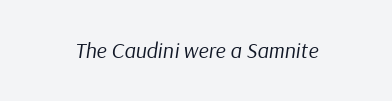
Q: Is the text bold? A: No.
Q: Is the text italic (slanted)? A: Yes, it leans right by about 9 degrees.
Q: Is the text underlined? A: No.
Q: Is the spacing between letters normal or unusually wide? A: Normal.
